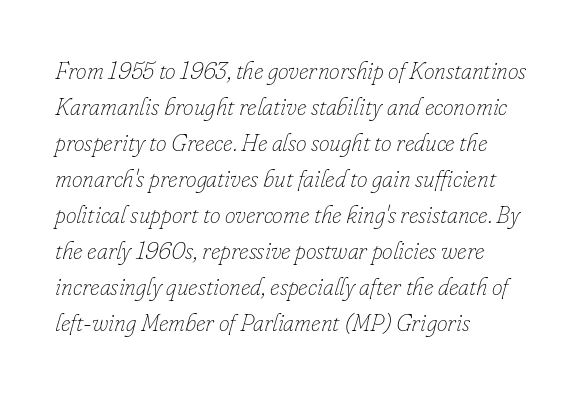
The words here are not underlined. Summary of weight: not heavy and not bold. Does extra space separate the letters? No, they use regular spacing. Posture: slanted. The lines sit at an ordinary, default distance from one another. Is the block centered? No — it sits flush against the left margin.
